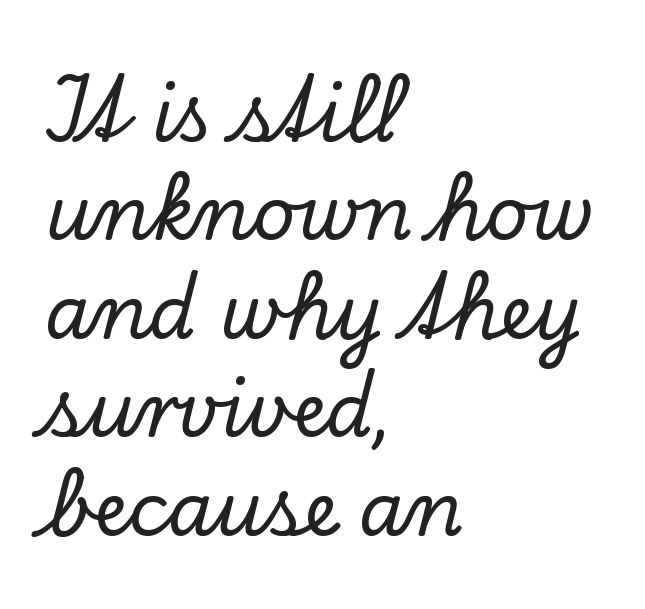
Q: Is the text italic (slanted)? A: Yes.
Q: Is the typeface a serif or a sans-serif typeface? A: Serif.
Q: Is the text underlined? A: No.
Q: How is the paragraph aligned? A: Left-aligned.
Q: Is the spacing between letters normal or unusually wide? A: Normal.
Q: Is the spacing between lines tight, normal or loose? A: Normal.
Q: Width (condensed, normal, or wide)? A: Normal.
Q: Stroke contrast? A: Low.
Q: x-height? A: Small.
Q: Monospaced? A: No.
